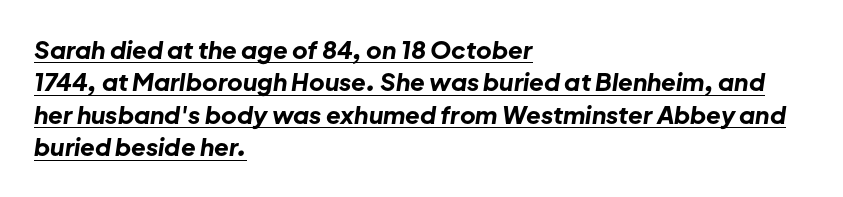
The image shows 24 px bold type, italic (leaning right); set left-aligned, normal line spacing (1.35x), normal letter spacing, underlined.
